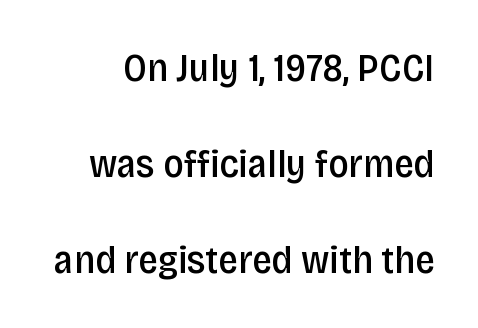
Designer's note — italics off, roman on. This is the in-between weight designers call semibold or demi. Proportional: the letters do not fall into vertical columns. The space between consecutive lines is lavish. Decoration check: the copy has no underline.
